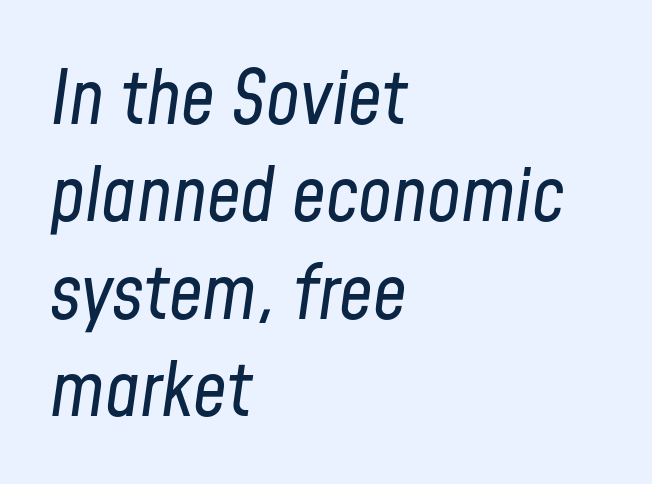
The image shows 75 px regular-weight, condensed type, italic (leaning right); set left-aligned, normal line spacing (1.3x), normal letter spacing, not underlined; low stroke contrast and a medium x-height.
